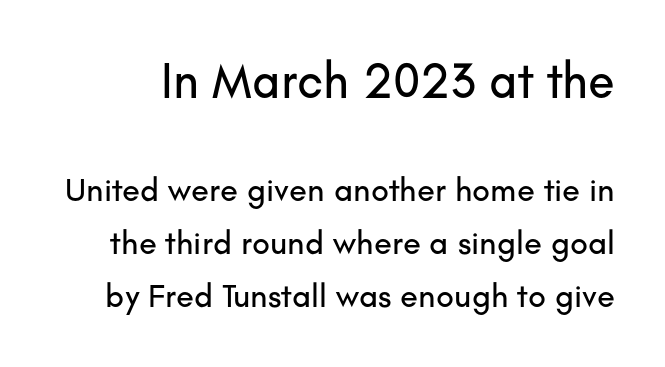
No italicization has been applied; the sample stays upright. Are there feet on the stems? There aren't — it's a sans. Characters follow at the spacing the type designer built in. Regarding leading, the lines here are spaced in the standard way. The upper block of text is set noticeably larger than the block beneath it.
